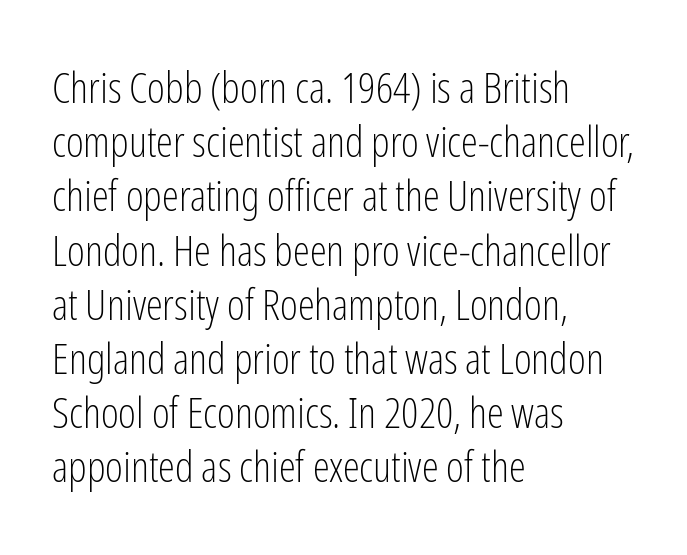
{"serif": "no", "italic": "no", "bold": "no", "weight": "light", "width": "condensed", "stroke_contrast": "low", "x_height": "medium", "monospaced": "no", "underline": "no", "align": "left", "line_spacing": "normal", "line_spacing_ratio": 1.26, "letter_spacing": "normal", "letter_spacing_em": 0.0, "glyph_px": 43}
